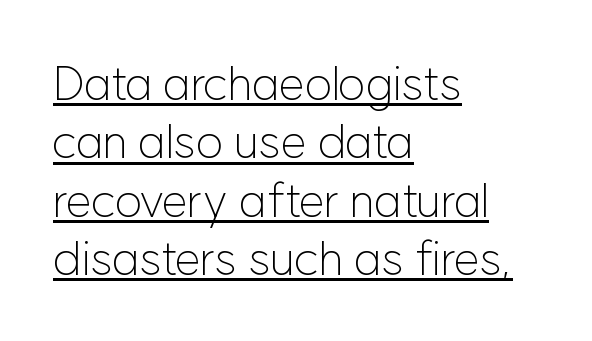
The image shows 47 px light sans-serif type, upright; set left-aligned, line spacing 1.24x, normal letter spacing, underlined; low stroke contrast and a medium x-height.
